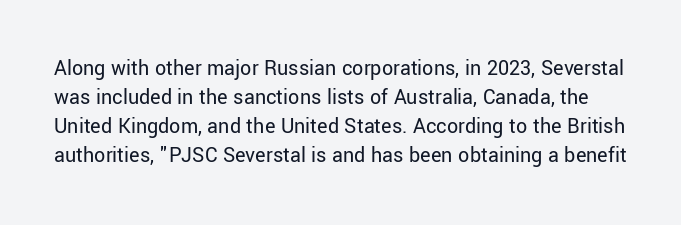
The image shows 22 px text type, upright; set normal line spacing (1.32x), normal letter spacing, not underlined.
